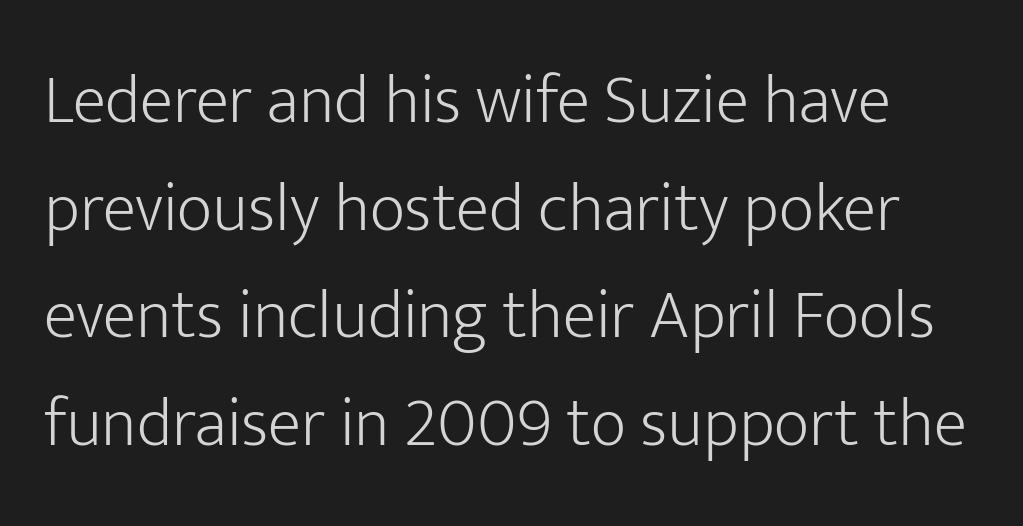
The image shows 69 px light sans-serif type, upright; set normal line spacing (1.56x), normal letter spacing, not underlined; low stroke contrast and a medium x-height.
